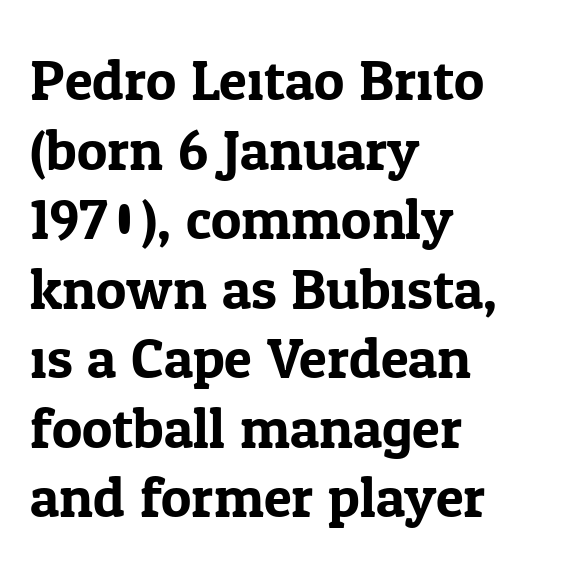
Q: Is the text italic (slanted)? A: No, it is upright.
Q: Is the typeface a serif or a sans-serif typeface? A: Serif.
Q: Is the text underlined? A: No.
Q: How is the paragraph aligned? A: Left-aligned.
Q: Is the spacing between letters normal or unusually wide? A: Normal.
Q: Width (condensed, normal, or wide)? A: Normal.
Q: Stroke contrast? A: Low.
Q: x-height? A: Medium.
Q: Monospaced? A: No.
